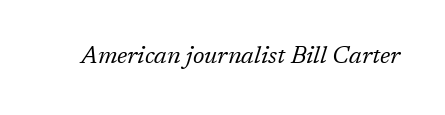
The foot of each line stays bare and open. Designer's note — italics engaged. Standard letterfit; no display-style spreading of the glyphs. The letterforms sit at book weight or below.
